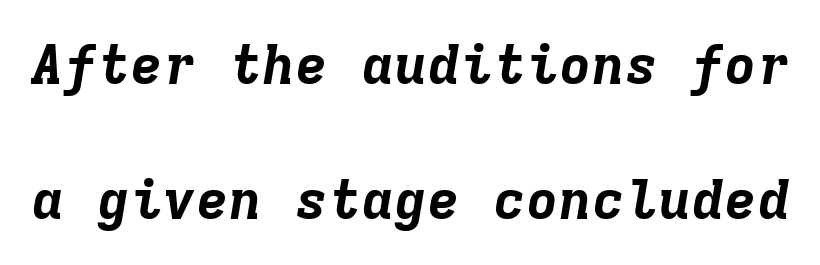
{"italic": "yes", "lean": "right", "slant_degrees": 9, "bold": "yes", "weight": "bold", "width": "normal", "stroke_contrast": "low", "x_height": "medium", "monospaced": "yes", "underline": "no", "line_spacing": "loose", "line_spacing_ratio": 2.45, "letter_spacing": "normal", "letter_spacing_em": 0.0, "glyph_px": 55}
